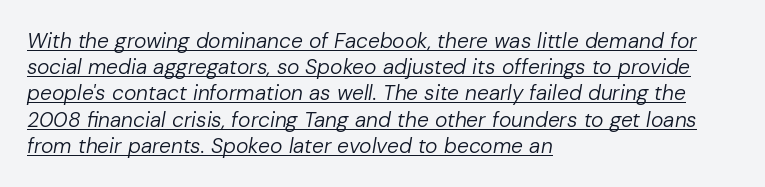
{"italic": "yes", "lean": "right", "slant_degrees": 10, "bold": "no", "underline": "yes", "align": "left", "line_spacing": "normal", "line_spacing_ratio": 1.25, "letter_spacing": "normal", "letter_spacing_em": 0.0, "glyph_px": 21}
